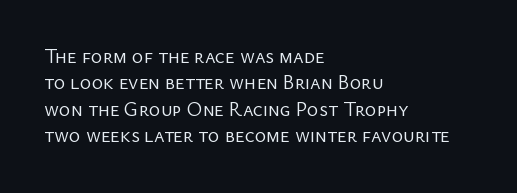
Q: Is the text bold? A: No.
Q: Is the text italic (slanted)? A: No, it is upright.
Q: Is the text underlined? A: No.
Q: How is the paragraph aligned? A: Left-aligned.
Q: Is the spacing between letters normal or unusually wide? A: Normal.
Q: Is the spacing between lines tight, normal or loose? A: Normal.
